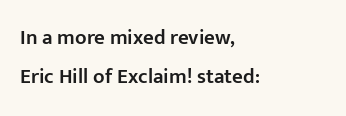
The passage is arranged the way most books set body copy — flush left. You could call the tracking neutral — neither tight nor loose. The letters are semibold — heavier than regular but short of a full bold. Upright lettering throughout. A bare baseline throughout the passage.
